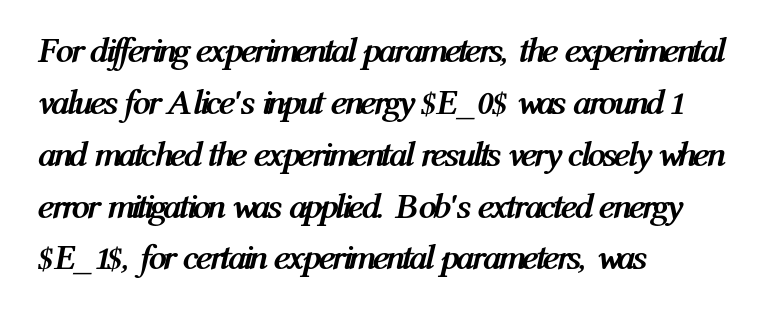
Each letter keeps its own natural width here, so spacing adapts to shape. A normal amount of white space separates one row of letters from the next. If you drew a line through each stem, it would be angled. Weight check: bold — yes, fully. Alignment: flush left.
